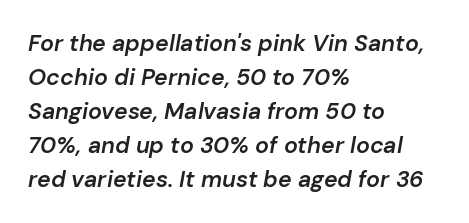
Q: Is the text bold? A: Semi-bold.
Q: Is the text italic (slanted)? A: Yes, it leans right by about 10 degrees.
Q: Is the text underlined? A: No.
Q: How is the paragraph aligned? A: Left-aligned.
Q: Is the spacing between letters normal or unusually wide? A: Normal.
Q: Is the spacing between lines tight, normal or loose? A: Normal.
